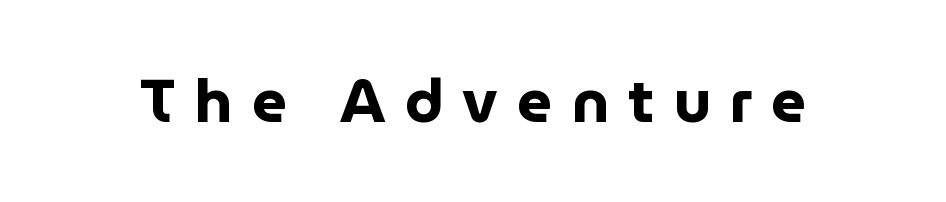
The image shows 61 px bold sans-serif type, upright; set unusually wide letter spacing (+0.31 em), not underlined; low stroke contrast and a medium x-height.
